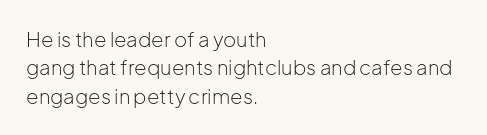
Q: Is the text bold? A: No.
Q: Is the text italic (slanted)? A: No, it is upright.
Q: Is the text underlined? A: No.
Q: How is the paragraph aligned? A: Left-aligned.
Q: Is the spacing between letters normal or unusually wide? A: Normal.
Q: Is the spacing between lines tight, normal or loose? A: Normal.
